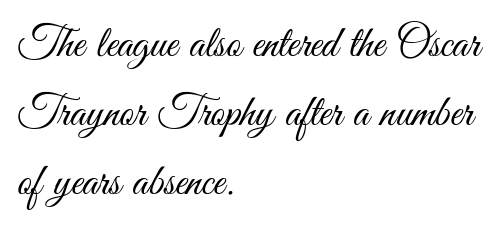
The image shows 45 px light, condensed sans-serif type; set left-aligned, normal line spacing (1.53x), normal letter spacing, not underlined; medium stroke contrast and a small x-height.
